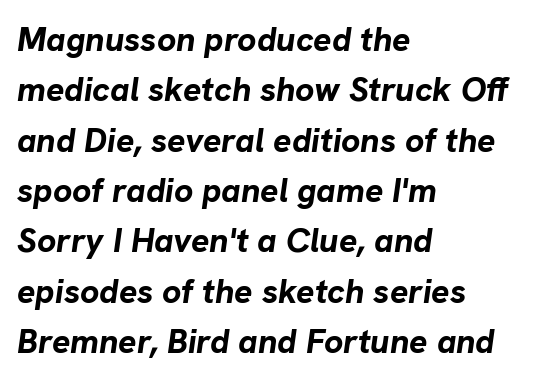
Summary of vertical rhythm: regular, with standard interline spacing. Horizontally, the lines are justified to the leading edge only. The rendering uses natural spacing where letterforms have individual widths. On the weight axis this lands at bold, roughly 700.
